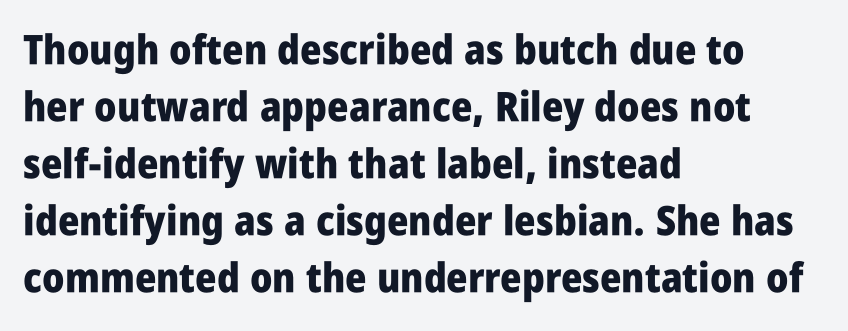
{"serif": "no", "italic": "no", "bold": "yes", "weight": "heavy", "width": "condensed", "stroke_contrast": "low", "x_height": "large", "monospaced": "no", "underline": "no", "align": "left", "line_spacing": "normal", "line_spacing_ratio": 1.39, "letter_spacing": "normal", "letter_spacing_em": 0.0, "glyph_px": 41}
